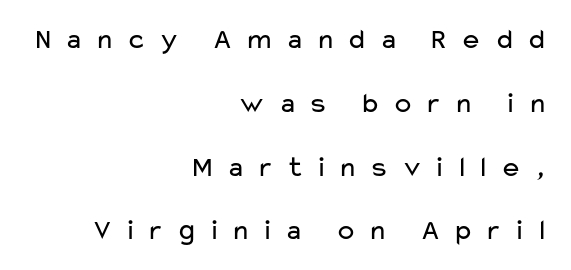
{"serif": "no", "italic": "no", "bold": "no", "weight": "regular", "width": "wide", "stroke_contrast": "low", "x_height": "medium", "monospaced": "no", "underline": "no", "align": "right", "line_spacing": "loose", "line_spacing_ratio": 2.2, "letter_spacing": "wide", "letter_spacing_em": 0.39, "glyph_px": 29}
